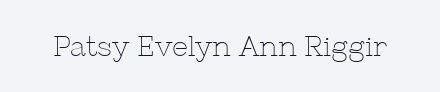
Typographically, this falls in the serif category. A typesetter would call this proportional, since set widths differ per character. These glyphs show unthickened strokes, regular width or finer. Descenders are the only things crossing below the line. Glyph-to-glyph distance matches everyday printed text.
